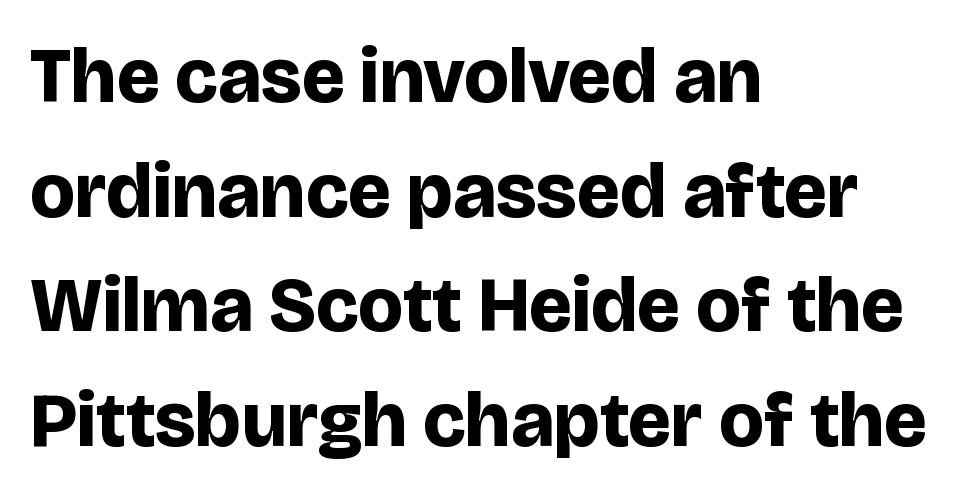
The image shows 77 px bold sans-serif type, upright; set left-aligned, normal line spacing (1.49x), normal letter spacing, not underlined; low stroke contrast and a large x-height.
